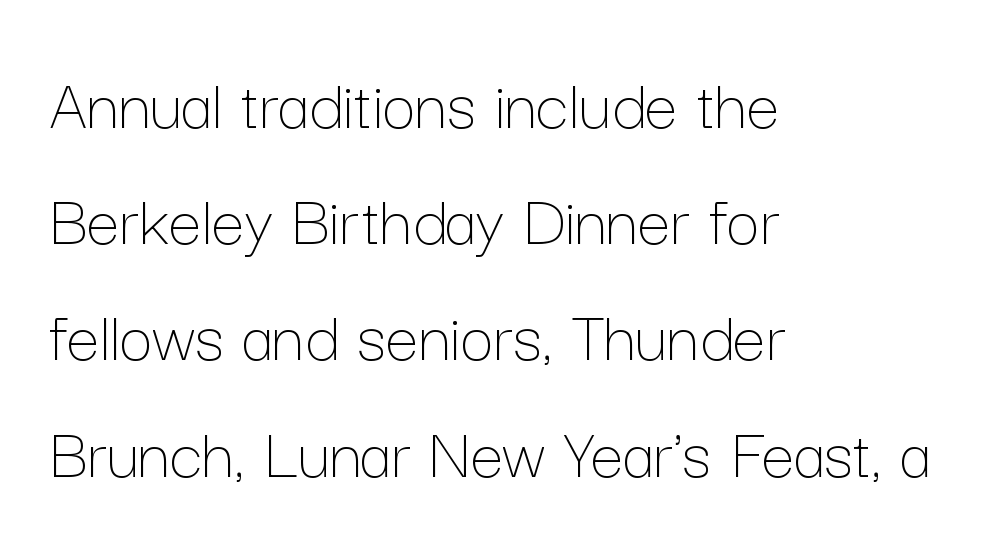
The image shows 74 px thin type, upright; set left-aligned, normal line spacing (1.57x), normal letter spacing, not underlined; low stroke contrast and a medium x-height.
